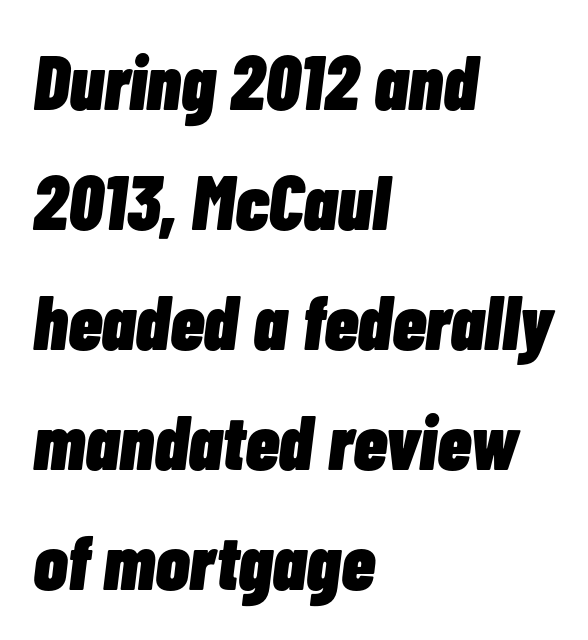
Glyph-to-glyph distance matches everyday printed text. Only glyphs here, with clear space below each row. One-word summary of the alignment: left. Varying glyph widths throughout — classic text-font behaviour. Every letter is thick-stroked: bold, no question.
